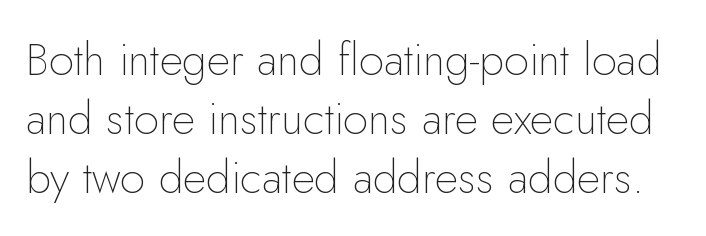
Stem width sits at or under what a default text font uses. These lines are composed in type without serifs. The letters sit at their default tracking, neither squeezed nor spread. Notice how descenders clear the ascenders below comfortably — that's standard leading. Each letter keeps its own natural width here, so spacing adapts to shape. The specimen reads as upright at a glance.
